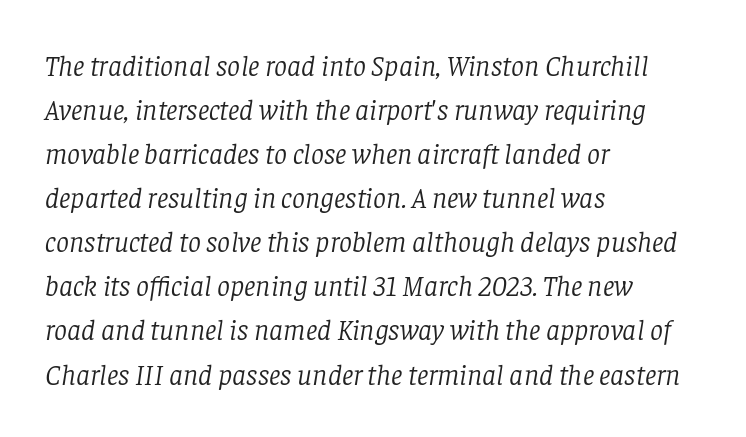
Q: Is the text bold? A: No.
Q: Is the text italic (slanted)? A: Yes, it leans right by about 8 degrees.
Q: Is the typeface a serif or a sans-serif typeface? A: Serif.
Q: Is the text underlined? A: No.
Q: How is the paragraph aligned? A: Left-aligned.
Q: Is the spacing between letters normal or unusually wide? A: Normal.
Q: Is the spacing between lines tight, normal or loose? A: Normal.
Q: Width (condensed, normal, or wide)? A: Normal.
Q: Stroke contrast? A: Low.
Q: x-height? A: Large.
Q: Monospaced? A: No.
